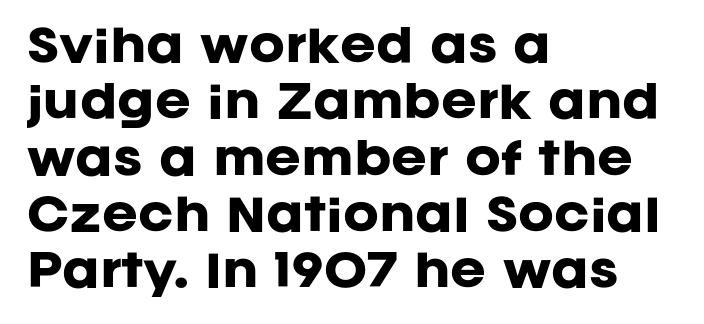
The image shows 43 px heavy sans-serif type, upright; set left-aligned, normal line spacing (1.31x), normal letter spacing, not underlined; low stroke contrast and a large x-height.
